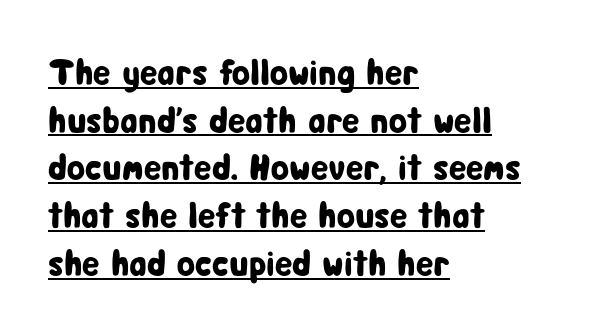
Typographically, this falls in the sans-serif category. Typeset ragged right — the left edge is the straight one. The typography opts for an upright posture over an oblique one. Each letter keeps its own natural width here, so spacing adapts to shape. The rendered words wear a rule along their underside. Line spacing here is normal.
